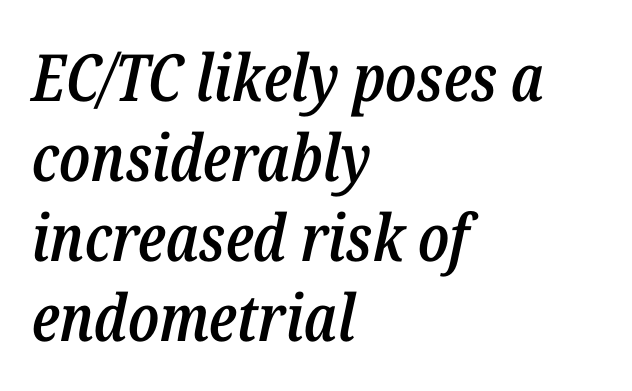
{"italic": "yes", "lean": "right", "slant_degrees": 12, "bold": "semi", "weight": "semibold", "width": "condensed", "stroke_contrast": "low", "x_height": "medium", "monospaced": "no", "underline": "no", "align": "left", "line_spacing_ratio": 1.23, "letter_spacing": "normal", "letter_spacing_em": 0.0, "glyph_px": 65}
